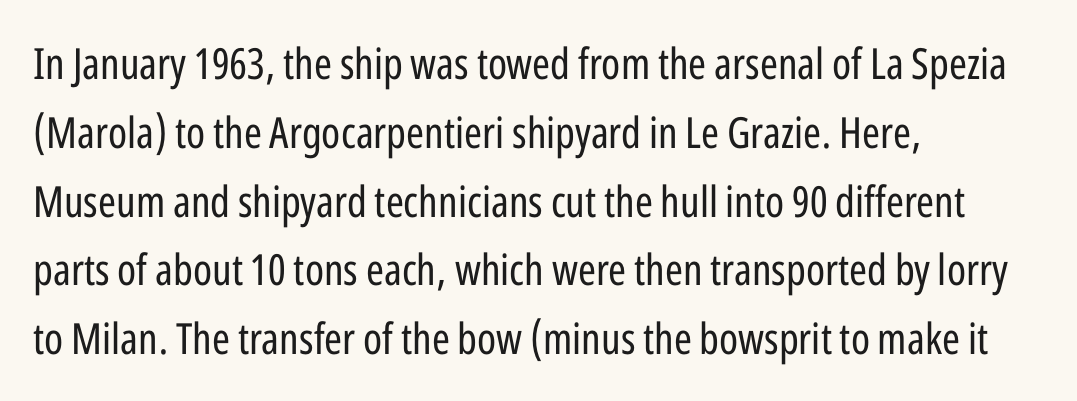
{"serif": "no", "italic": "no", "bold": "no", "weight": "regular", "width": "condensed", "stroke_contrast": "low", "x_height": "medium", "monospaced": "no", "underline": "no", "align": "left", "line_spacing": "normal", "line_spacing_ratio": 1.6, "letter_spacing": "normal", "letter_spacing_em": 0.0, "glyph_px": 43}
